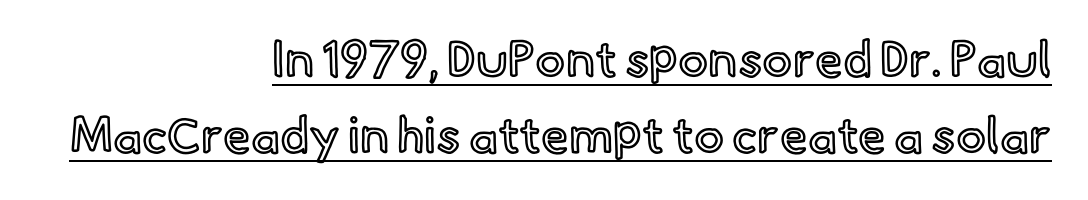
The letters advance in unequal steps, a hallmark of proportional type. The passage shown has conventional tracking throughout. Ordinary non-slanted type is in use. Honestly, the row spacing looks completely unremarkable. Layout note: lines flush right. Underlining? Definitely there.
